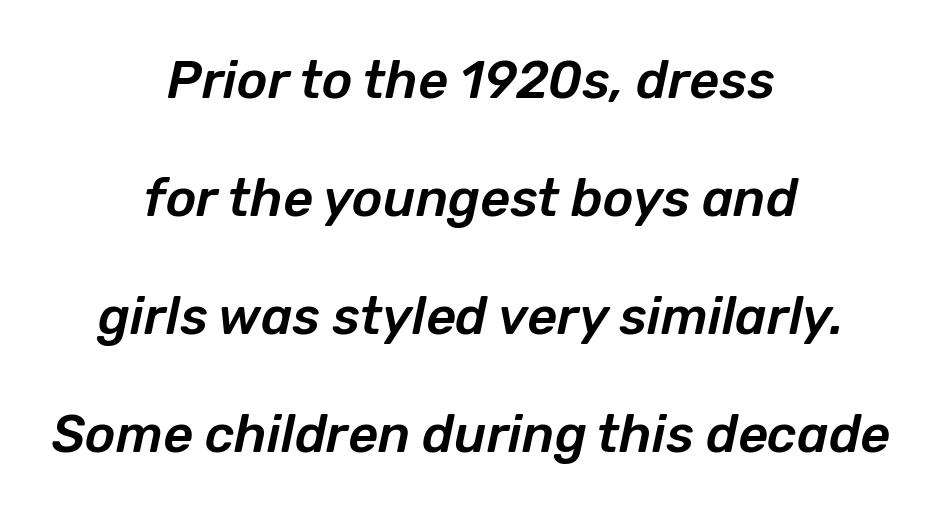
Notice how the passage keeps no hard edge, just a central spine. Honestly, there is no underline to notice here at all. Letter spacing: default. Do the characters align in a grid? No, the font is proportional. Looking at the ascenders, they clearly lean.
